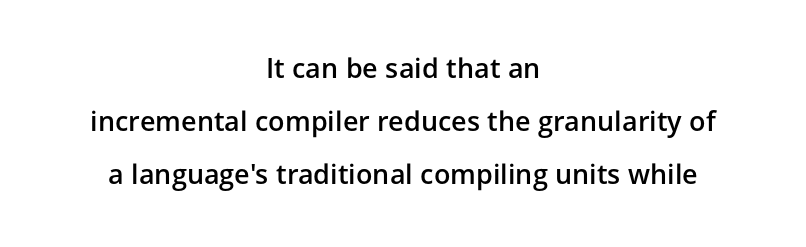
{"italic": "no", "bold": "semi", "underline": "no", "align": "center", "line_spacing": "loose", "line_spacing_ratio": 1.96, "letter_spacing": "normal", "letter_spacing_em": 0.0, "glyph_px": 27}
